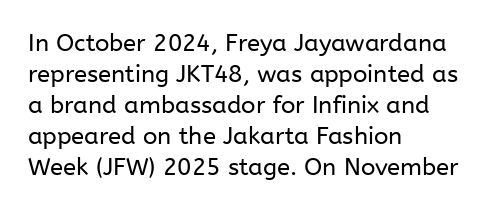
These lines keep a tight, regular rhythm from letter to letter. Notice how descenders clear the ascenders below comfortably — that's standard leading. These lines were composed using upright roman letters. One-word summary of the alignment: left. Nobody drew a line under any word here. The typesetting does not lean heavy: it is not bold.
